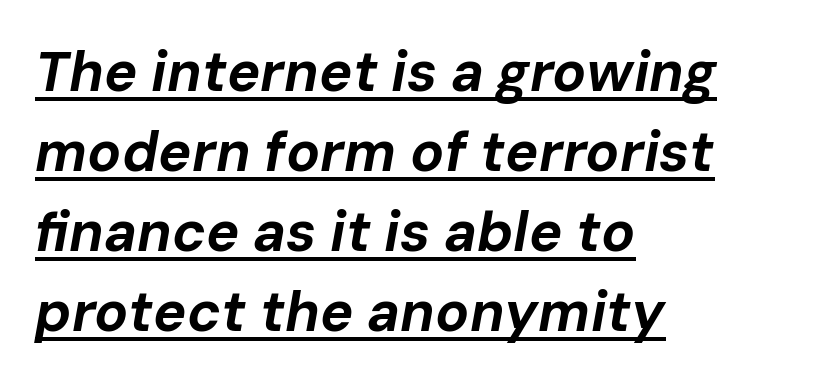
The image shows 56 px bold type, italic (leaning right); set left-aligned, normal line spacing (1.43x), normal letter spacing, underlined; low stroke contrast and a medium x-height.
